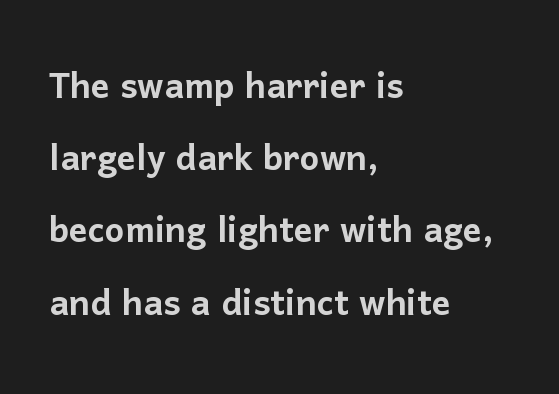
Between one letter and the next there's only the usual sliver of space. Do the letters lean? They stand straight. Font category for this specimen: sans-serif. The space beneath each line is pristine and unruled.
